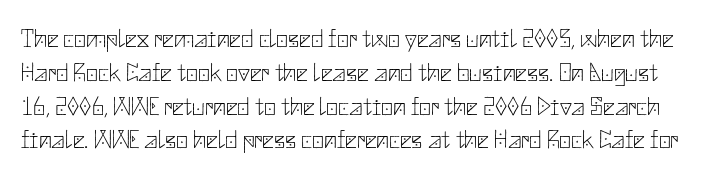
The image shows 26 px text type, upright; set normal line spacing (1.3x), normal letter spacing, not underlined.
